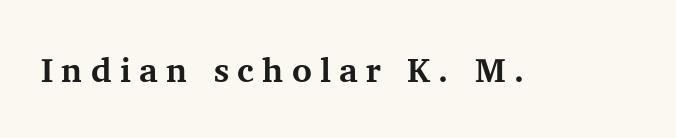
Q: Is the text bold? A: Yes.
Q: Is the text italic (slanted)? A: No, it is upright.
Q: Is the typeface a serif or a sans-serif typeface? A: Serif.
Q: Is the text underlined? A: No.
Q: Is the spacing between letters normal or unusually wide? A: Unusually wide.
Q: Width (condensed, normal, or wide)? A: Normal.
Q: Stroke contrast? A: Medium.
Q: x-height? A: Medium.
Q: Monospaced? A: No.
